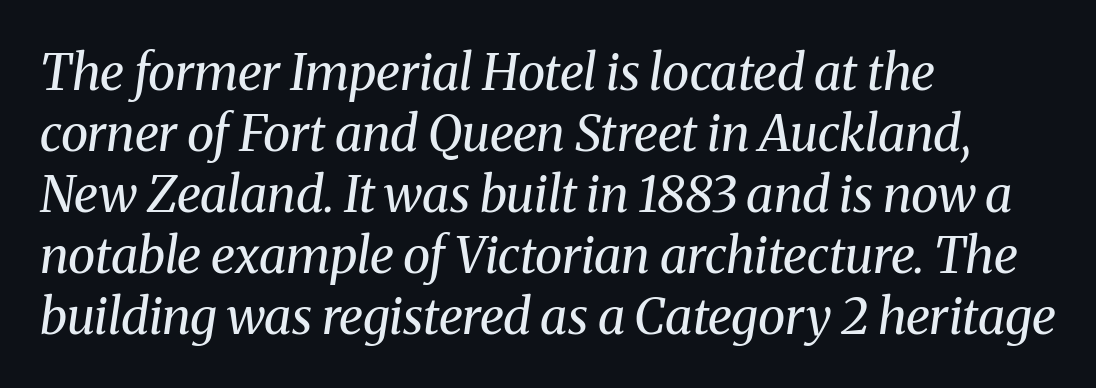
{"serif": "yes", "italic": "yes", "lean": "right", "slant_degrees": 8, "bold": "no", "weight": "regular", "width": "normal", "stroke_contrast": "medium", "x_height": "medium", "monospaced": "no", "underline": "no", "align": "left", "line_spacing_ratio": 1.22, "letter_spacing": "normal", "letter_spacing_em": 0.0, "glyph_px": 50}
